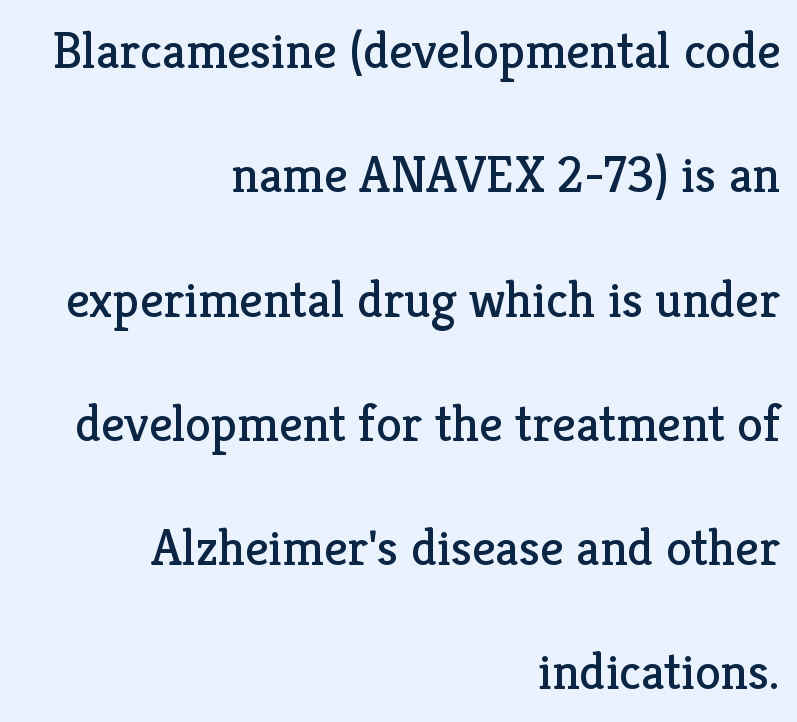
The characters display serif detailing at their extremities. Short and long lines alike share a common ending point at right. Whoever set this chose breathing room over compactness in the vertical rhythm. Designer's note — italics off, roman on. You could call the tracking neutral — neither tight nor loose. The space directly below the letters is spotless.
